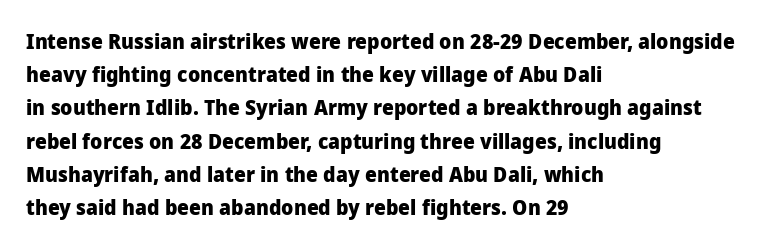
Q: Is the text bold? A: Yes.
Q: Is the text italic (slanted)? A: No, it is upright.
Q: Is the text underlined? A: No.
Q: How is the paragraph aligned? A: Left-aligned.
Q: Is the spacing between letters normal or unusually wide? A: Normal.
Q: Is the spacing between lines tight, normal or loose? A: Normal.
